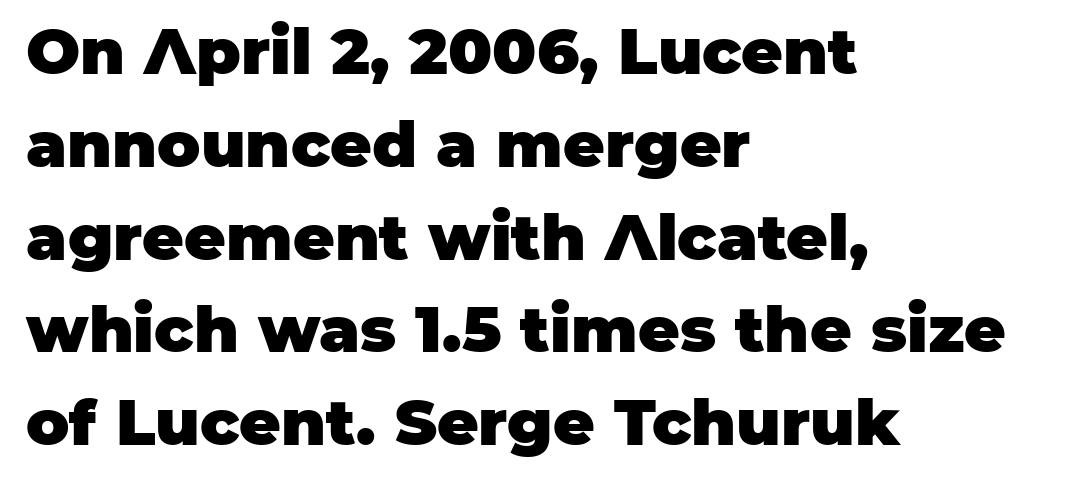
Q: Is the text bold? A: Yes.
Q: Is the text italic (slanted)? A: No, it is upright.
Q: Is the typeface a serif or a sans-serif typeface? A: Sans-serif.
Q: Is the text underlined? A: No.
Q: How is the paragraph aligned? A: Left-aligned.
Q: Is the spacing between letters normal or unusually wide? A: Normal.
Q: Is the spacing between lines tight, normal or loose? A: Normal.
Q: Width (condensed, normal, or wide)? A: Normal.
Q: Stroke contrast? A: Low.
Q: x-height? A: Large.
Q: Monospaced? A: No.
